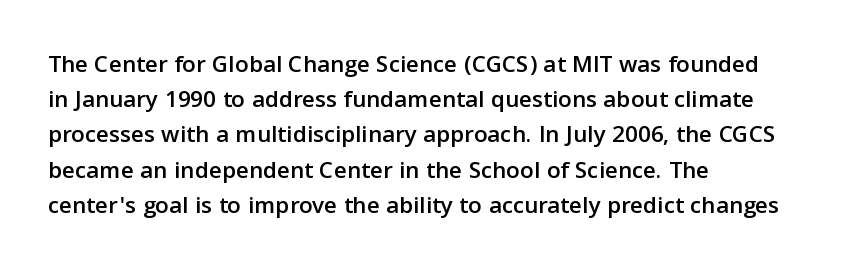
Q: Is the text italic (slanted)? A: No, it is upright.
Q: Is the text underlined? A: No.
Q: How is the paragraph aligned? A: Left-aligned.
Q: Is the spacing between letters normal or unusually wide? A: Normal.
Q: Is the spacing between lines tight, normal or loose? A: Normal.
